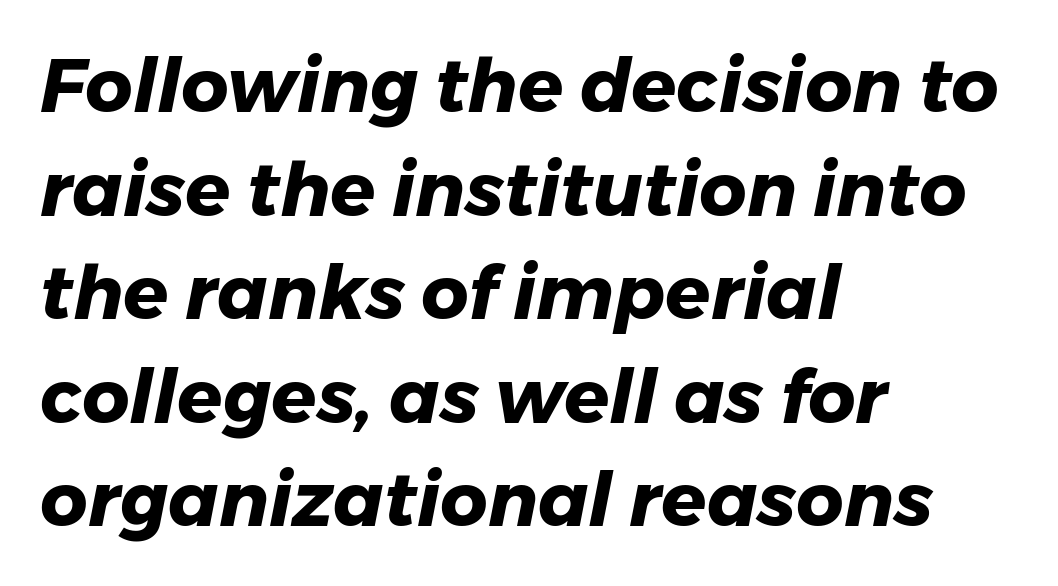
The image shows 74 px heavy type, italic (leaning right); set left-aligned, normal line spacing (1.4x), normal letter spacing, not underlined; low stroke contrast and a medium x-height.
